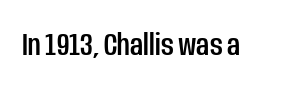
{"serif": "no", "italic": "no", "width": "condensed", "stroke_contrast": "low", "x_height": "large", "monospaced": "no", "underline": "no", "letter_spacing": "normal", "letter_spacing_em": 0.0, "glyph_px": 32}
